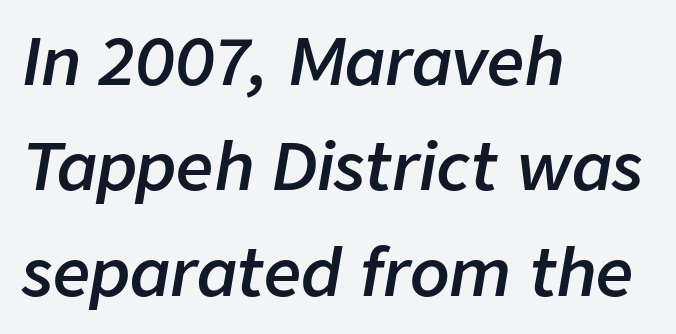
{"italic": "yes", "lean": "right", "slant_degrees": 9, "bold": "semi", "weight": "semibold", "width": "normal", "stroke_contrast": "low", "x_height": "medium", "monospaced": "no", "underline": "no", "align": "left", "line_spacing": "normal", "line_spacing_ratio": 1.62, "letter_spacing": "normal", "letter_spacing_em": 0.0, "glyph_px": 65}
